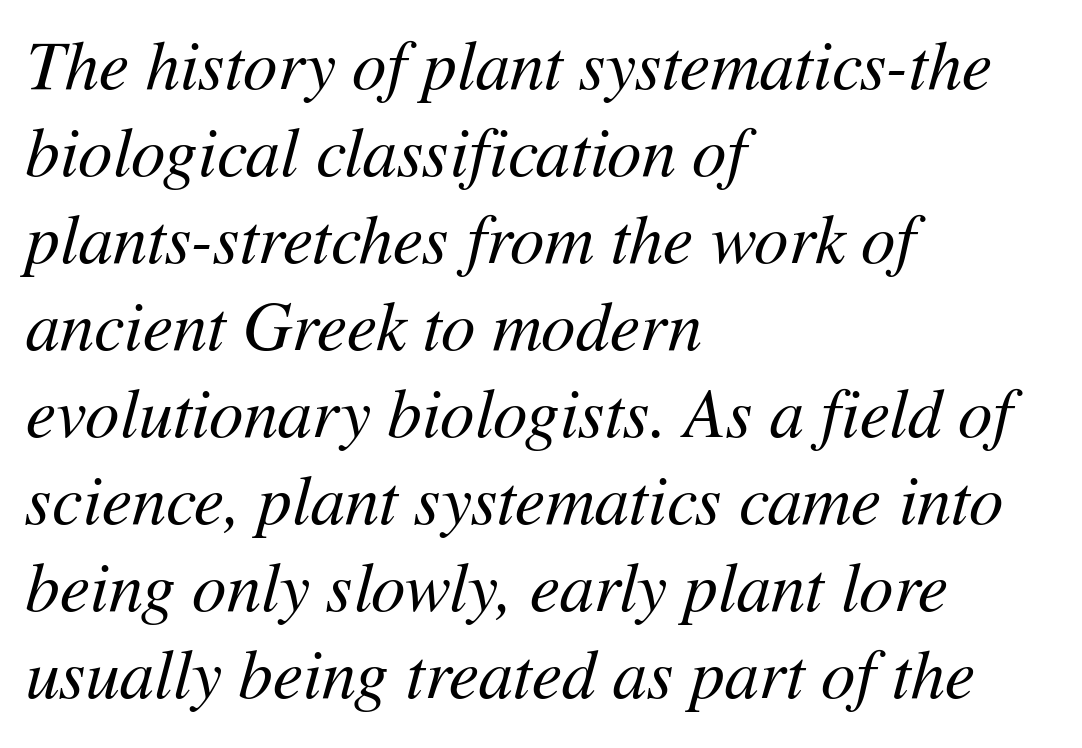
{"italic": "yes", "lean": "right", "slant_degrees": 11, "bold": "no", "weight": "regular", "width": "normal", "stroke_contrast": "medium", "x_height": "medium", "monospaced": "no", "underline": "no", "align": "left", "line_spacing": "normal", "line_spacing_ratio": 1.28, "letter_spacing": "normal", "letter_spacing_em": 0.0, "glyph_px": 68}
